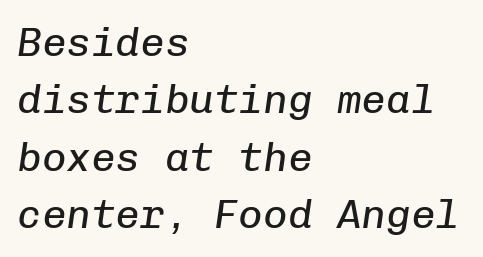
Underline: absent. All the whitespace from short lines collects on the right. Note the uniform advance width — an 'i' takes as much space as an 'm'. Here the glyphs are tracked normally, forming tight word shapes.
